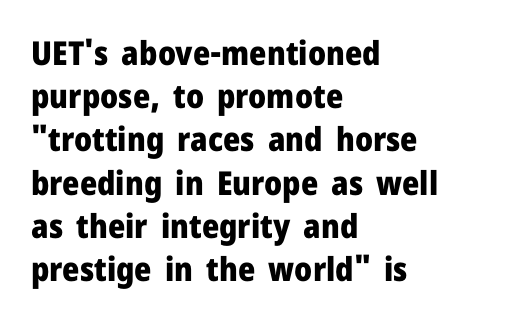
No italicization has been applied; the sample stays upright. Honestly, the letter spacing is just normal — you wouldn't notice it. The rendering uses natural spacing where letterforms have individual widths. These lines are composed in type without serifs. The lines in this sample share a left origin and differ only in where they stop. Type without underlining.
